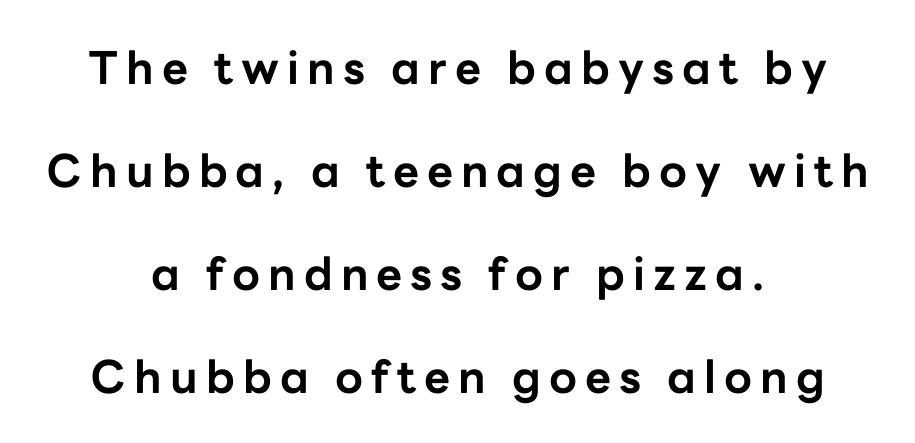
{"serif": "no", "italic": "no", "bold": "yes", "weight": "bold", "width": "normal", "stroke_contrast": "low", "x_height": "medium", "monospaced": "no", "underline": "no", "align": "center", "line_spacing": "loose", "line_spacing_ratio": 2.29, "glyph_px": 45}
